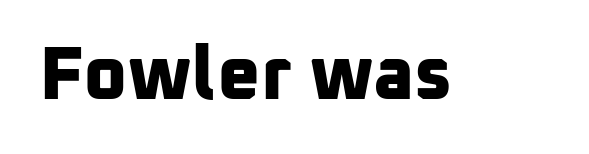
These lines carry a lot of weight — the face is fully bold. This is sans-serif lettering, the kind often seen on screens and signage. Spacing verdict: proportional, widths tailored to each character. Beneath every word, the page is bare. The line texture is even and compact thanks to regular tracking.
